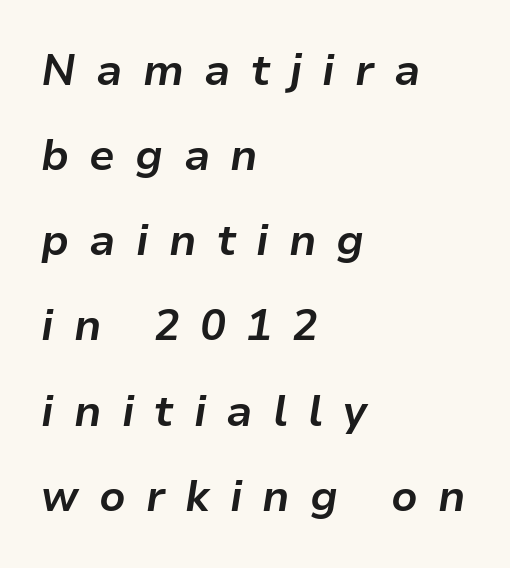
{"italic": "yes", "lean": "right", "slant_degrees": 9, "bold": "yes", "weight": "bold", "width": "normal", "stroke_contrast": "low", "x_height": "medium", "monospaced": "no", "underline": "no", "align": "left", "line_spacing": "loose", "line_spacing_ratio": 1.98, "letter_spacing": "wide", "letter_spacing_em": 0.47, "glyph_px": 43}
